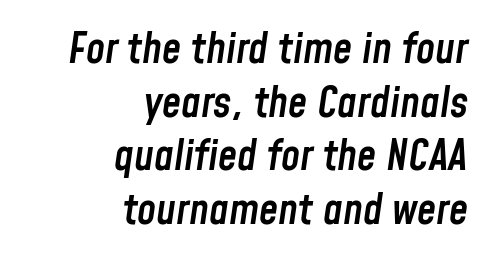
Q: Is the text bold? A: Semi-bold.
Q: Is the text italic (slanted)? A: Yes, it leans right by about 8 degrees.
Q: Is the text underlined? A: No.
Q: How is the paragraph aligned? A: Right-aligned.
Q: Is the spacing between letters normal or unusually wide? A: Normal.
Q: Is the spacing between lines tight, normal or loose? A: Normal.
Q: Width (condensed, normal, or wide)? A: Condensed.
Q: Stroke contrast? A: Low.
Q: x-height? A: Medium.
Q: Monospaced? A: No.
